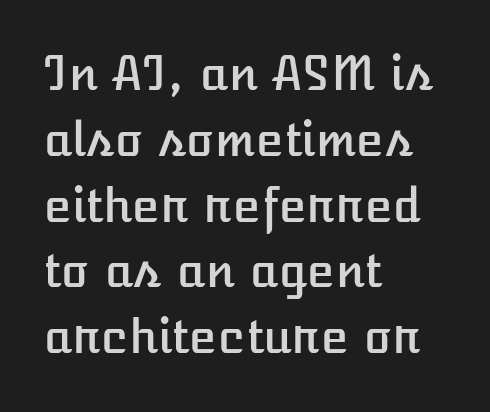
The paragraph has a hard left edge and a soft right edge. Underlining? Definitely not there. One glance says typical: line gaps are just what's usual. Think of a printed novel: that variable character pitch is what you see here.
